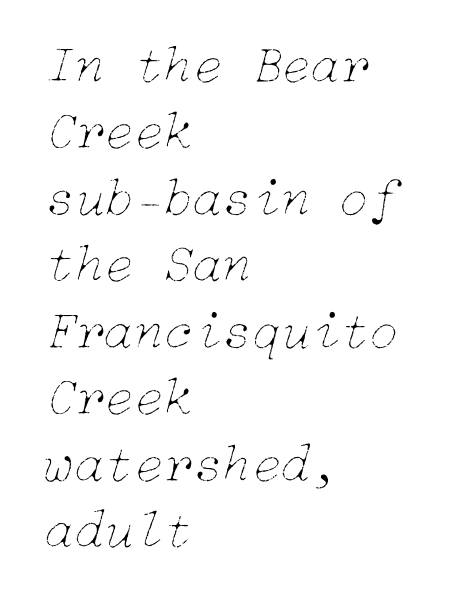
The image shows 54 px thin type, italic (leaning right); set left-aligned, line spacing 1.23x, normal letter spacing, not underlined; low stroke contrast and a medium x-height.
